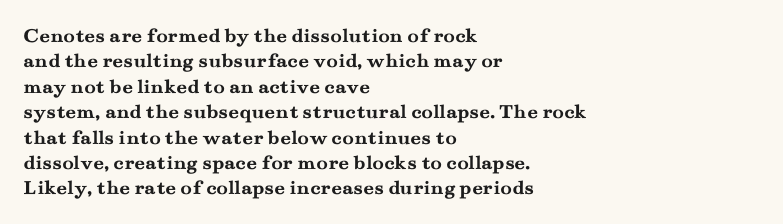
{"italic": "no", "bold": "yes", "underline": "no", "align": "left", "line_spacing_ratio": 1.21, "letter_spacing": "normal", "letter_spacing_em": 0.0, "glyph_px": 21}
